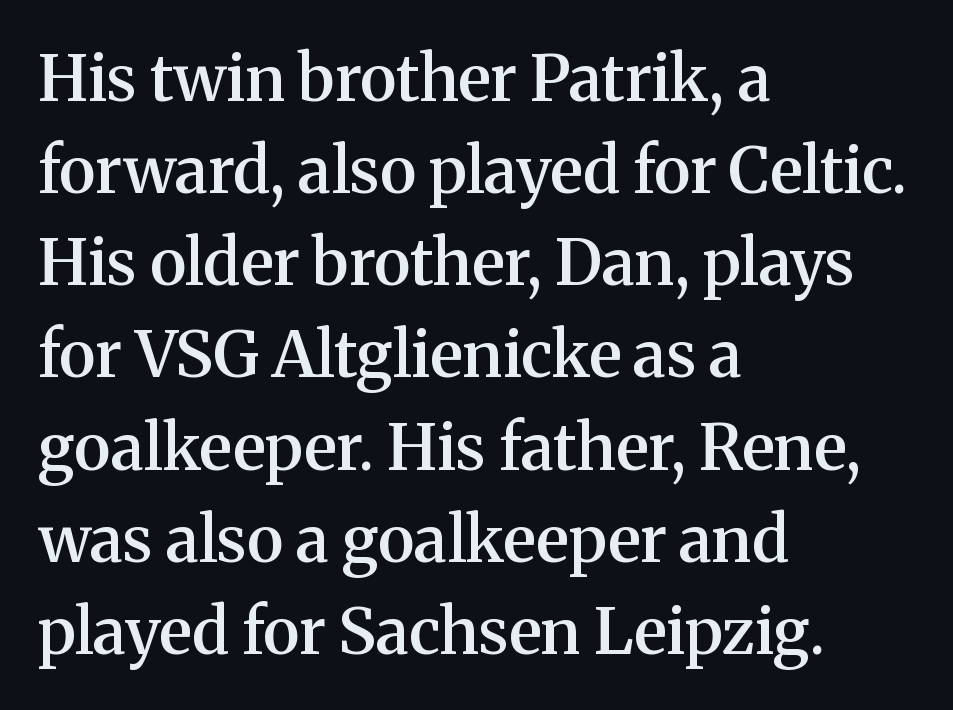
{"serif": "yes", "italic": "no", "bold": "semi", "weight": "semibold", "width": "normal", "stroke_contrast": "medium", "x_height": "medium", "monospaced": "no", "underline": "no", "align": "left", "line_spacing": "normal", "line_spacing_ratio": 1.44, "letter_spacing": "normal", "letter_spacing_em": 0.0, "glyph_px": 64}
